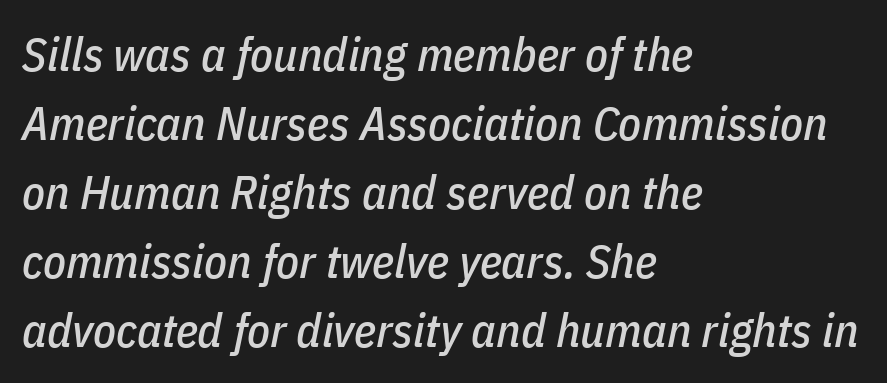
Q: Is the text italic (slanted)? A: Yes, it leans right by about 11 degrees.
Q: Is the text underlined? A: No.
Q: How is the paragraph aligned? A: Left-aligned.
Q: Is the spacing between letters normal or unusually wide? A: Normal.
Q: Is the spacing between lines tight, normal or loose? A: Normal.
Q: Width (condensed, normal, or wide)? A: Condensed.
Q: Stroke contrast? A: Low.
Q: x-height? A: Medium.
Q: Monospaced? A: No.
